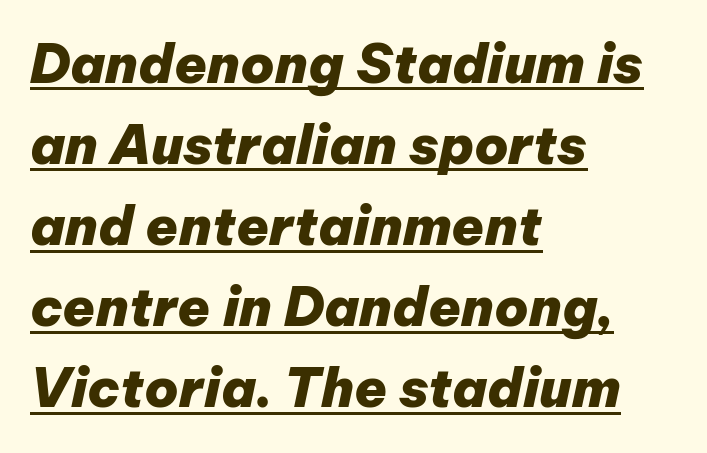
Q: Is the text bold? A: Yes.
Q: Is the text italic (slanted)? A: Yes, it leans right by about 12 degrees.
Q: Is the text underlined? A: Yes.
Q: How is the paragraph aligned? A: Left-aligned.
Q: Is the spacing between letters normal or unusually wide? A: Normal.
Q: Is the spacing between lines tight, normal or loose? A: Normal.
Q: Width (condensed, normal, or wide)? A: Normal.
Q: Stroke contrast? A: Low.
Q: x-height? A: Medium.
Q: Monospaced? A: No.
